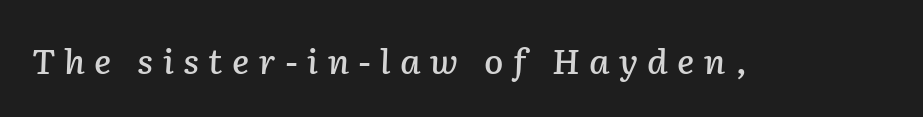
The image shows 35 px text type, italic (leaning right); set unusually wide letter spacing (+0.27 em), not underlined; low stroke contrast and a medium x-height.
